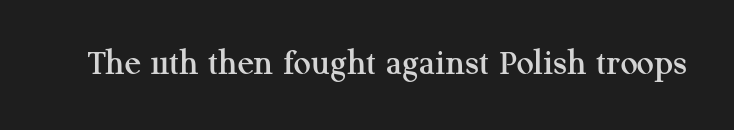
Q: Is the text italic (slanted)? A: No, it is upright.
Q: Is the typeface a serif or a sans-serif typeface? A: Serif.
Q: Is the text underlined? A: No.
Q: Is the spacing between letters normal or unusually wide? A: Normal.
Q: Width (condensed, normal, or wide)? A: Normal.
Q: Stroke contrast? A: Medium.
Q: x-height? A: Medium.
Q: Monospaced? A: No.
